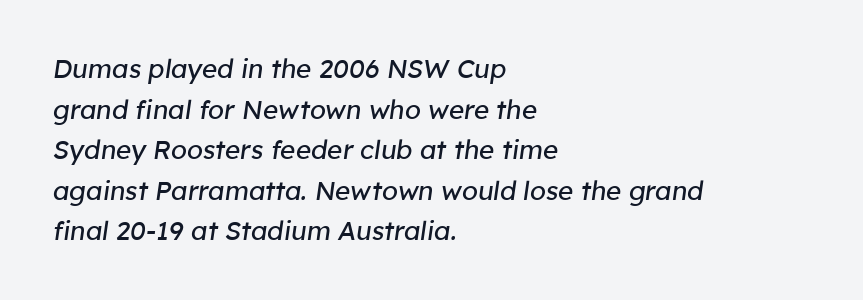
Q: Is the text bold? A: No.
Q: Is the text italic (slanted)? A: Yes, it leans right by about 8 degrees.
Q: Is the text underlined? A: No.
Q: How is the paragraph aligned? A: Left-aligned.
Q: Is the spacing between letters normal or unusually wide? A: Normal.
Q: Is the spacing between lines tight, normal or loose? A: Normal.
